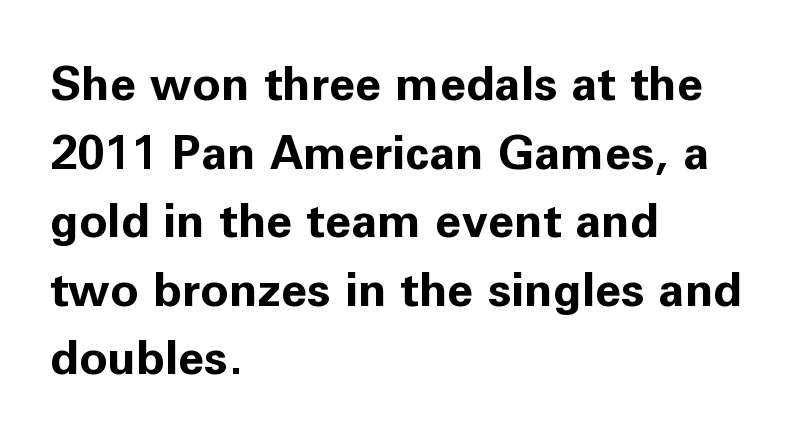
No word sits above an underline. If you drew a ruler down the left edge, every line would touch it. Compared with typical paragraphs, the rows here are spaced about the same. No feet cap the strokes, marking this as sans-serif type. You can tell it's not italic because the verticals are truly vertical.
